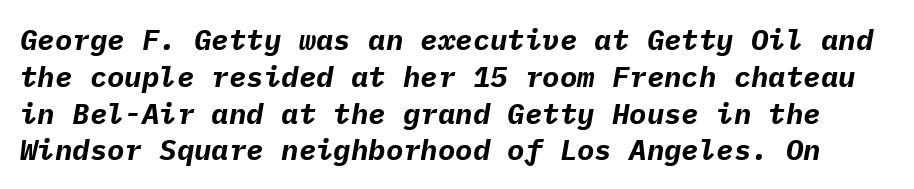
Q: Is the text bold? A: Yes.
Q: Is the text italic (slanted)? A: Yes, it leans right by about 9 degrees.
Q: Is the text underlined? A: No.
Q: Is the spacing between letters normal or unusually wide? A: Normal.
Q: Is the spacing between lines tight, normal or loose? A: Normal.
Q: Width (condensed, normal, or wide)? A: Normal.
Q: Stroke contrast? A: Low.
Q: x-height? A: Medium.
Q: Monospaced? A: Yes.
